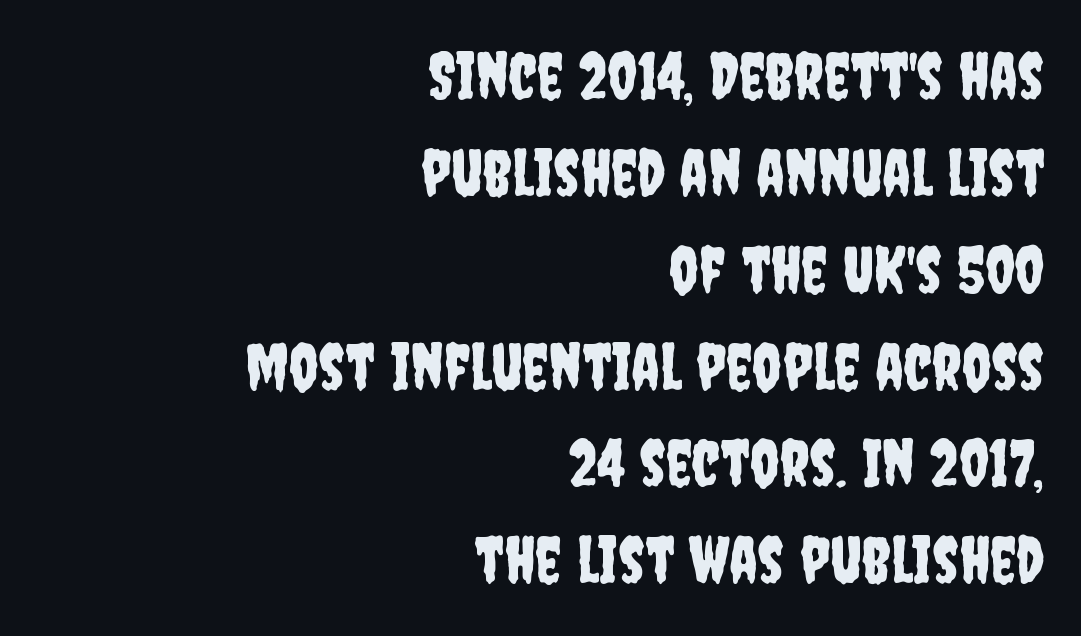
Q: Is the text italic (slanted)? A: No, it is upright.
Q: Is the typeface a serif or a sans-serif typeface? A: Sans-serif.
Q: Is the text underlined? A: No.
Q: How is the paragraph aligned? A: Right-aligned.
Q: Is the spacing between letters normal or unusually wide? A: Normal.
Q: Is the spacing between lines tight, normal or loose? A: Normal.
Q: Width (condensed, normal, or wide)? A: Condensed.
Q: Stroke contrast? A: Low.
Q: x-height? A: Large.
Q: Monospaced? A: No.
